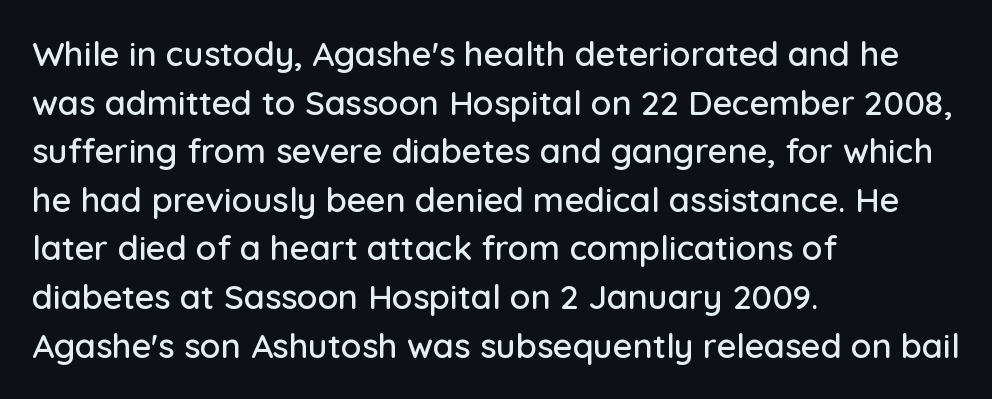
Q: Is the text italic (slanted)? A: No, it is upright.
Q: Is the typeface a serif or a sans-serif typeface? A: Sans-serif.
Q: Is the text underlined? A: No.
Q: How is the paragraph aligned? A: Left-aligned.
Q: Is the spacing between letters normal or unusually wide? A: Normal.
Q: Is the spacing between lines tight, normal or loose? A: Normal.
Q: Width (condensed, normal, or wide)? A: Normal.
Q: Stroke contrast? A: Low.
Q: x-height? A: Medium.
Q: Monospaced? A: No.
